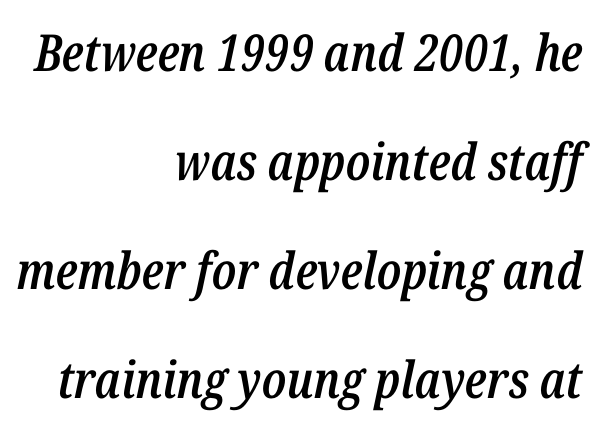
The image shows 51 px semibold, condensed type, italic (leaning right); set right-aligned, loose line spacing (2.14x), normal letter spacing, not underlined; low stroke contrast and a medium x-height.
